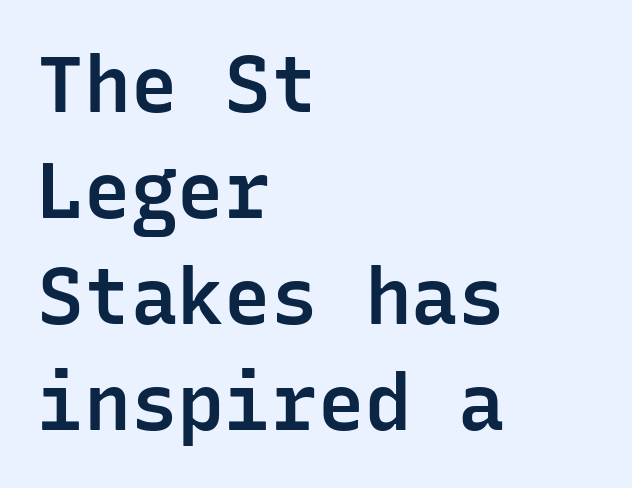
Q: Is the text bold? A: Semi-bold.
Q: Is the text italic (slanted)? A: No, it is upright.
Q: Is the typeface a serif or a sans-serif typeface? A: Sans-serif.
Q: Is the text underlined? A: No.
Q: How is the paragraph aligned? A: Left-aligned.
Q: Is the spacing between letters normal or unusually wide? A: Normal.
Q: Is the spacing between lines tight, normal or loose? A: Normal.
Q: Width (condensed, normal, or wide)? A: Normal.
Q: Stroke contrast? A: Low.
Q: x-height? A: Medium.
Q: Monospaced? A: Yes.
